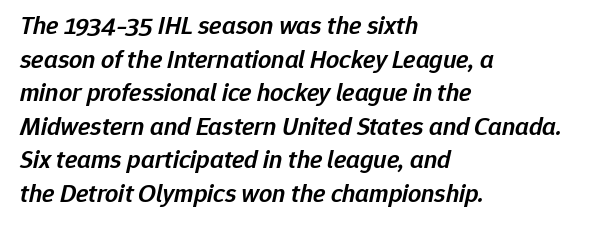
{"italic": "yes", "lean": "right", "slant_degrees": 12, "bold": "semi", "underline": "no", "align": "left", "line_spacing": "normal", "line_spacing_ratio": 1.29, "letter_spacing": "normal", "letter_spacing_em": 0.0, "glyph_px": 26}
